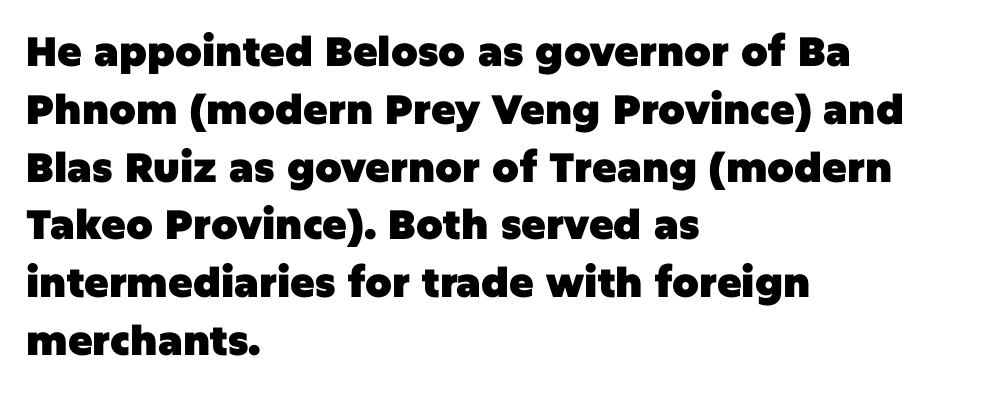
Q: Is the text bold? A: Yes.
Q: Is the text italic (slanted)? A: No, it is upright.
Q: Is the typeface a serif or a sans-serif typeface? A: Sans-serif.
Q: Is the text underlined? A: No.
Q: How is the paragraph aligned? A: Left-aligned.
Q: Is the spacing between letters normal or unusually wide? A: Normal.
Q: Is the spacing between lines tight, normal or loose? A: Normal.
Q: Width (condensed, normal, or wide)? A: Normal.
Q: Stroke contrast? A: Low.
Q: x-height? A: Large.
Q: Monospaced? A: No.
